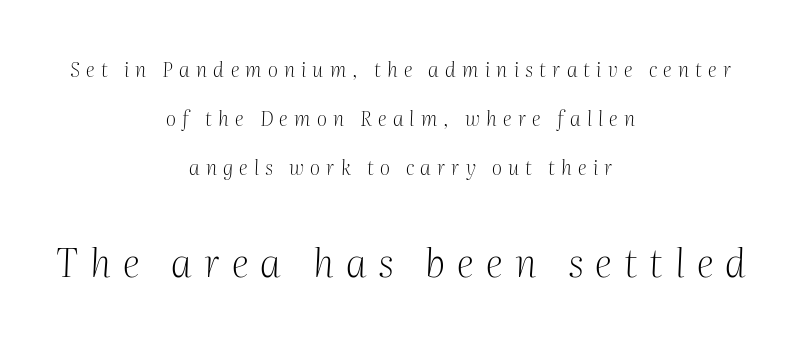
{"serif": "yes", "italic": "yes", "lean": "right", "slant_degrees": 2, "bold": "no", "weight": "light", "width": "normal", "stroke_contrast": "medium", "x_height": "medium", "monospaced": "no", "underline": "no", "align": "center", "line_spacing": "loose", "line_spacing_ratio": 2.44, "letter_spacing": "wide", "letter_spacing_em": 0.31, "larger_block": "second", "size_ratio": 1.95, "glyph_px": 39}
